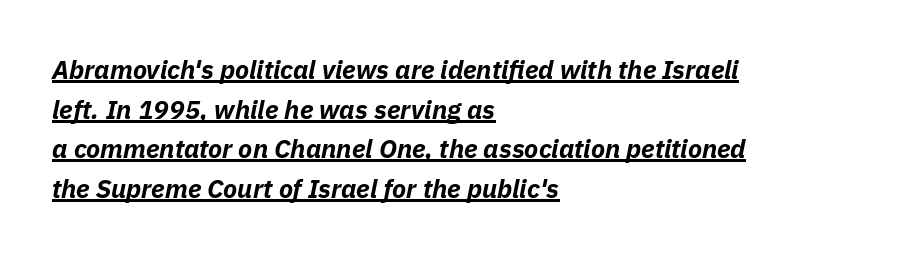
{"italic": "yes", "lean": "right", "slant_degrees": 11, "bold": "yes", "underline": "yes", "align": "left", "line_spacing": "normal", "line_spacing_ratio": 1.52, "letter_spacing": "normal", "letter_spacing_em": 0.0, "glyph_px": 26}
